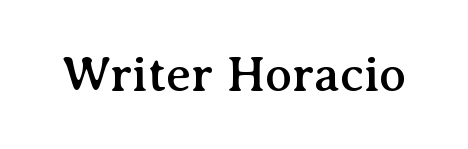
The passage shown is typed in a proportional face where columns would drift. How are the letters spaced? Ordinarily, with no added tracking. This sample uses a serif face. Every character sits straight up, as roman type does. Check the space under the baseline: it is left empty.
